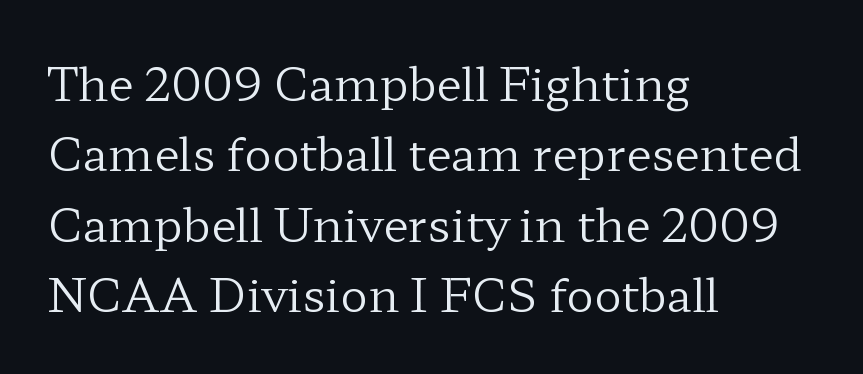
Q: Is the text bold? A: No.
Q: Is the text italic (slanted)? A: No, it is upright.
Q: Is the typeface a serif or a sans-serif typeface? A: Serif.
Q: Is the text underlined? A: No.
Q: How is the paragraph aligned? A: Left-aligned.
Q: Is the spacing between letters normal or unusually wide? A: Normal.
Q: Is the spacing between lines tight, normal or loose? A: Normal.
Q: Width (condensed, normal, or wide)? A: Wide.
Q: Stroke contrast? A: Low.
Q: x-height? A: Medium.
Q: Monospaced? A: No.
